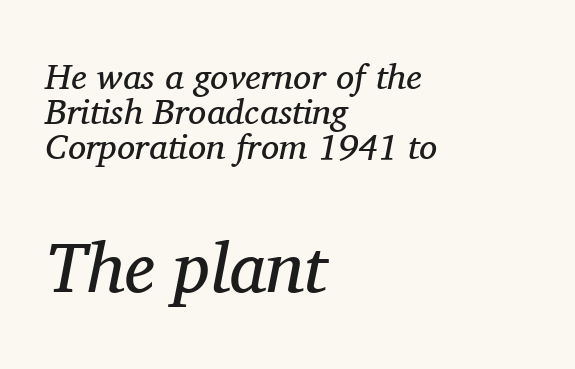
{"serif": "yes", "italic": "yes", "lean": "right", "slant_degrees": 11, "bold": "no", "weight": "regular", "width": "normal", "stroke_contrast": "medium", "x_height": "medium", "monospaced": "no", "underline": "no", "align": "left", "line_spacing": "tight", "line_spacing_ratio": 0.97, "letter_spacing": "normal", "letter_spacing_em": 0.0, "larger_block": "second", "size_ratio": 1.97, "glyph_px": 71}
